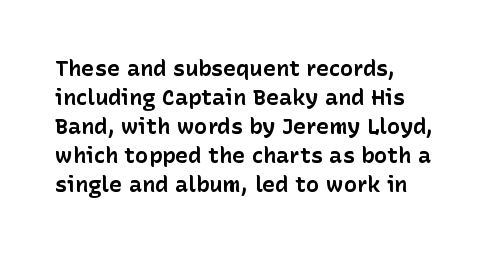
The image shows 22 px bold type, upright; set normal line spacing (1.32x), normal letter spacing, not underlined.
